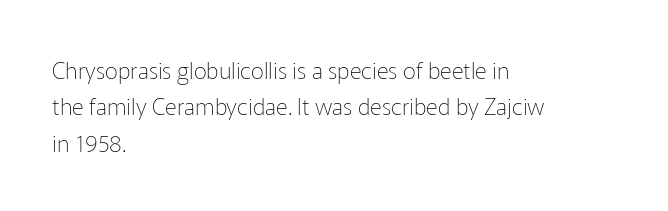
{"italic": "no", "bold": "no", "underline": "no", "align": "left", "line_spacing": "normal", "line_spacing_ratio": 1.58, "letter_spacing": "normal", "letter_spacing_em": 0.0, "glyph_px": 23}
